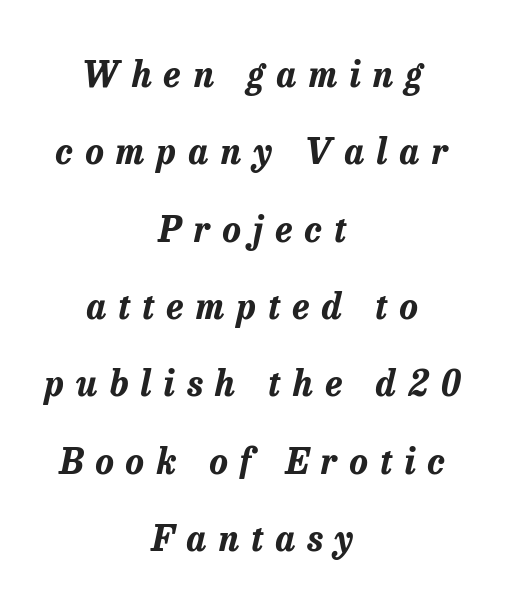
Style check: oblique. In CSS terms this would be text-align: center. Underline: absent. The passage shown has open, widely tracked lettering throughout. In terms of leading, this rendering errs on the spacious side. Look at the stroke-to-counter ratio: heavy, a bold.
